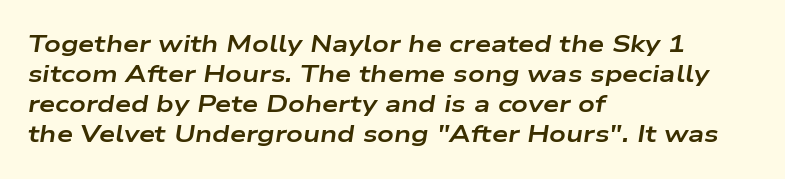
Q: Is the text bold? A: Yes.
Q: Is the text italic (slanted)? A: Yes, it leans right by about 9 degrees.
Q: Is the text underlined? A: No.
Q: How is the paragraph aligned? A: Left-aligned.
Q: Is the spacing between letters normal or unusually wide? A: Normal.
Q: Is the spacing between lines tight, normal or loose? A: Normal.
